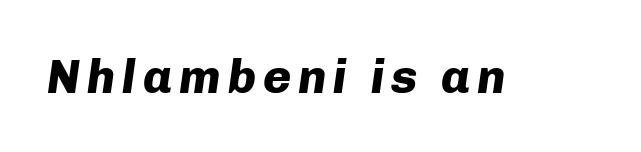
Summary of weight: heavy, a full bold. Only glyphs here, with clear space below each row. Quick note: italic. The rendering uses natural spacing where letterforms have individual widths.
